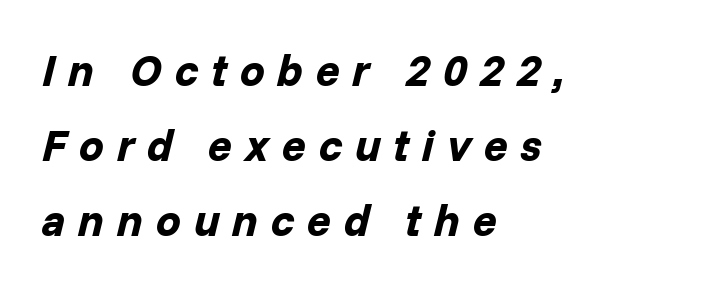
The image shows 44 px bold type, italic (leaning right); set left-aligned, line spacing 1.71x, unusually wide letter spacing (+0.29 em), not underlined; low stroke contrast and a medium x-height.
